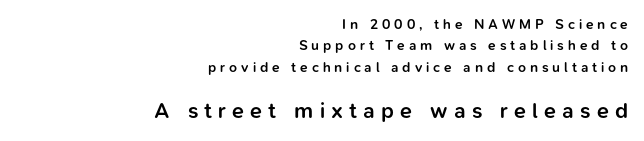
{"italic": "no", "bold": "semi", "underline": "no", "align": "right", "line_spacing": "normal", "line_spacing_ratio": 1.52, "letter_spacing": "wide", "letter_spacing_em": 0.28, "larger_block": "second", "size_ratio": 1.57, "glyph_px": 22}
